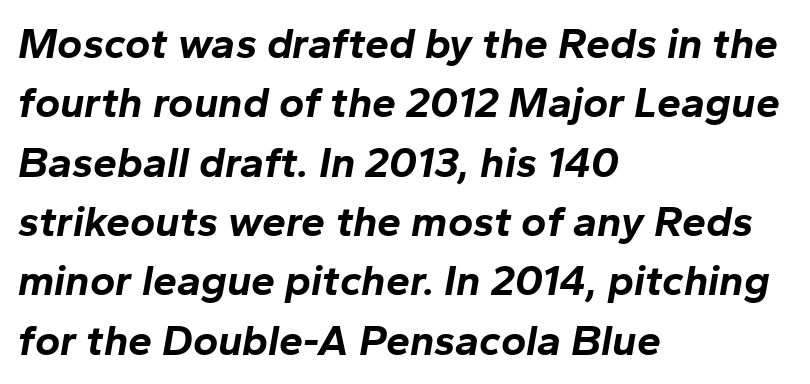
The passage shown is typed in a proportional face where columns would drift. Alignment: flush left. Set as a true bold cut, around the 700 mark. Evenly set lines give the paragraph a standard silhouette. The baseline area is clear. The tracking reads as untouched default to a designer's eye.
